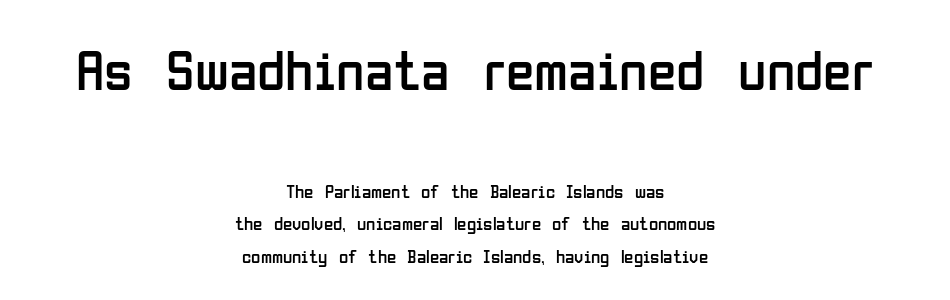
{"serif": "no", "italic": "no", "bold": "no", "weight": "regular", "width": "condensed", "stroke_contrast": "low", "x_height": "medium", "monospaced": "no", "underline": "no", "align": "center", "line_spacing_ratio": 1.71, "letter_spacing": "normal", "letter_spacing_em": 0.0, "larger_block": "first", "size_ratio": 3.05, "glyph_px": 58}
